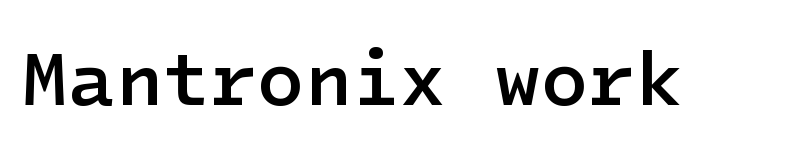
{"serif": "no", "italic": "no", "bold": "semi", "weight": "semibold", "width": "normal", "stroke_contrast": "low", "x_height": "medium", "underline": "no", "letter_spacing": "normal", "letter_spacing_em": 0.0, "glyph_px": 77}
